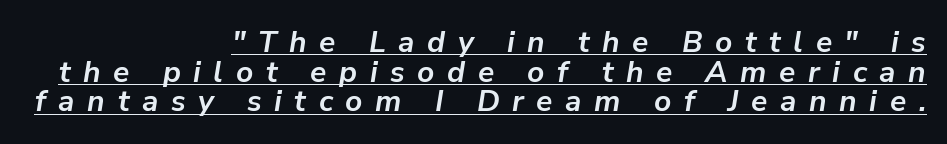
The image shows 30 px semibold type, italic (leaning right); set right-aligned, tight line spacing (0.99x), unusually wide letter spacing (+0.42 em), underlined; low stroke contrast and a medium x-height.
